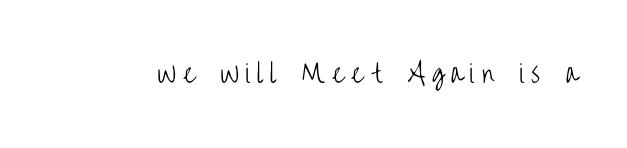
Designer's note — italics off, roman on. Loose tracking; the words dissolve into strings of separated letters. Check the space under the baseline: it is left empty. On a weight scale, this lands at 450 or below.
